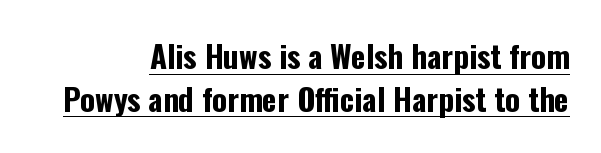
{"serif": "no", "italic": "no", "bold": "yes", "weight": "bold", "width": "condensed", "stroke_contrast": "low", "x_height": "medium", "monospaced": "no", "underline": "yes", "align": "right", "line_spacing": "normal", "line_spacing_ratio": 1.38, "letter_spacing": "normal", "letter_spacing_em": 0.0, "glyph_px": 31}
